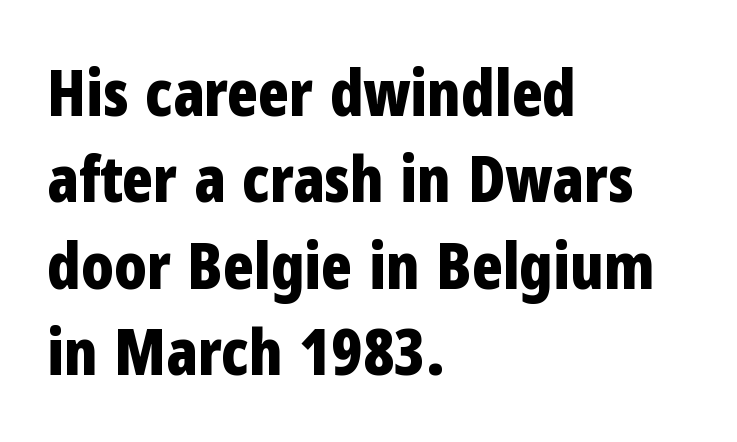
Q: Is the text bold? A: Yes.
Q: Is the text italic (slanted)? A: No, it is upright.
Q: Is the typeface a serif or a sans-serif typeface? A: Sans-serif.
Q: Is the text underlined? A: No.
Q: How is the paragraph aligned? A: Left-aligned.
Q: Is the spacing between letters normal or unusually wide? A: Normal.
Q: Is the spacing between lines tight, normal or loose? A: Normal.
Q: Width (condensed, normal, or wide)? A: Condensed.
Q: Stroke contrast? A: Low.
Q: x-height? A: Medium.
Q: Monospaced? A: No.
